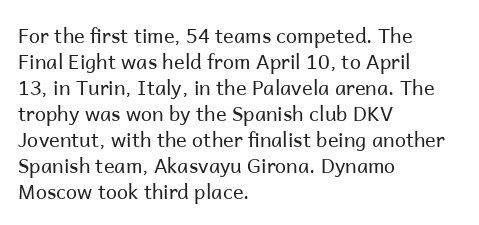
The image shows 20 px text type, upright; set left-aligned, normal line spacing (1.3x), normal letter spacing, not underlined.
